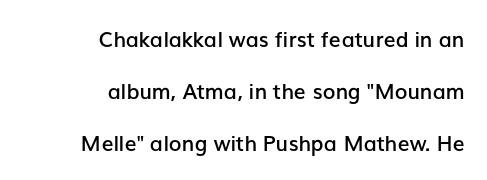
Q: Is the text bold? A: Semi-bold.
Q: Is the text italic (slanted)? A: No, it is upright.
Q: Is the text underlined? A: No.
Q: How is the paragraph aligned? A: Right-aligned.
Q: Is the spacing between letters normal or unusually wide? A: Normal.
Q: Is the spacing between lines tight, normal or loose? A: Loose.
